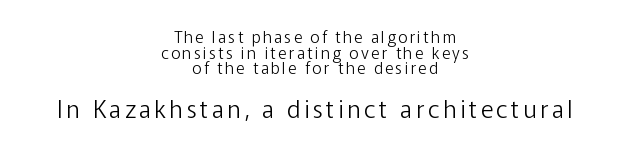
This sample is center-justified, so both line endings float freely. Just letters on the line, the space beneath them empty. Which chunk is bigger? The second one — the bottom block dwarfs the top. Posture: upright roman. Vertically, the passage feels compressed, each row crowding the next. The face looks like a standard text weight, possibly lighter.
